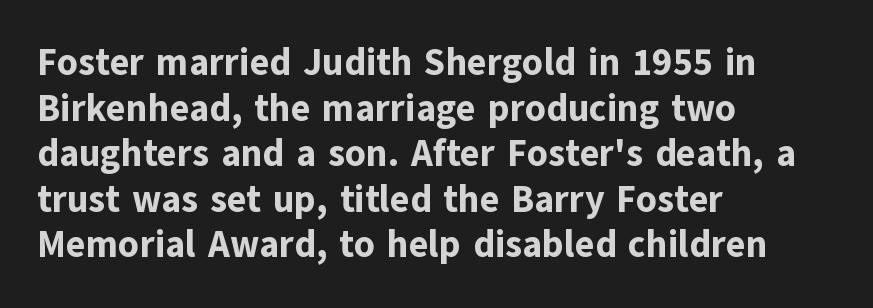
Q: Is the text bold? A: Yes.
Q: Is the text italic (slanted)? A: No, it is upright.
Q: Is the typeface a serif or a sans-serif typeface? A: Sans-serif.
Q: Is the text underlined? A: No.
Q: How is the paragraph aligned? A: Left-aligned.
Q: Is the spacing between letters normal or unusually wide? A: Normal.
Q: Width (condensed, normal, or wide)? A: Normal.
Q: Stroke contrast? A: Low.
Q: x-height? A: Medium.
Q: Monospaced? A: No.
